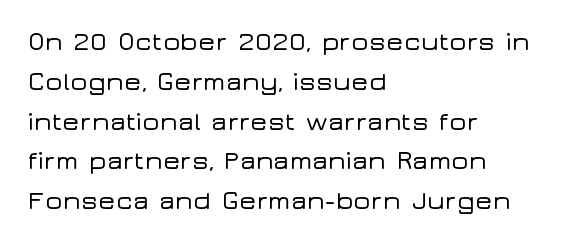
{"italic": "no", "underline": "no", "align": "left", "line_spacing": "normal", "line_spacing_ratio": 1.53, "letter_spacing": "normal", "letter_spacing_em": 0.0, "glyph_px": 26}
